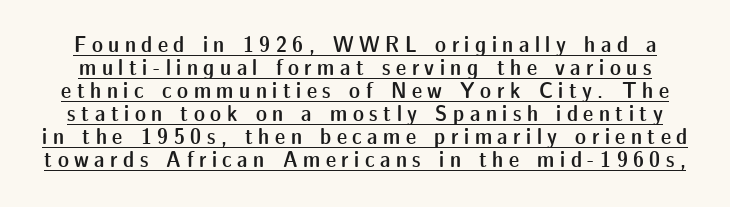
Q: Is the text bold? A: Semi-bold.
Q: Is the text italic (slanted)? A: No, it is upright.
Q: Is the text underlined? A: Yes.
Q: Is the spacing between letters normal or unusually wide? A: Unusually wide.
Q: Is the spacing between lines tight, normal or loose? A: Tight.
